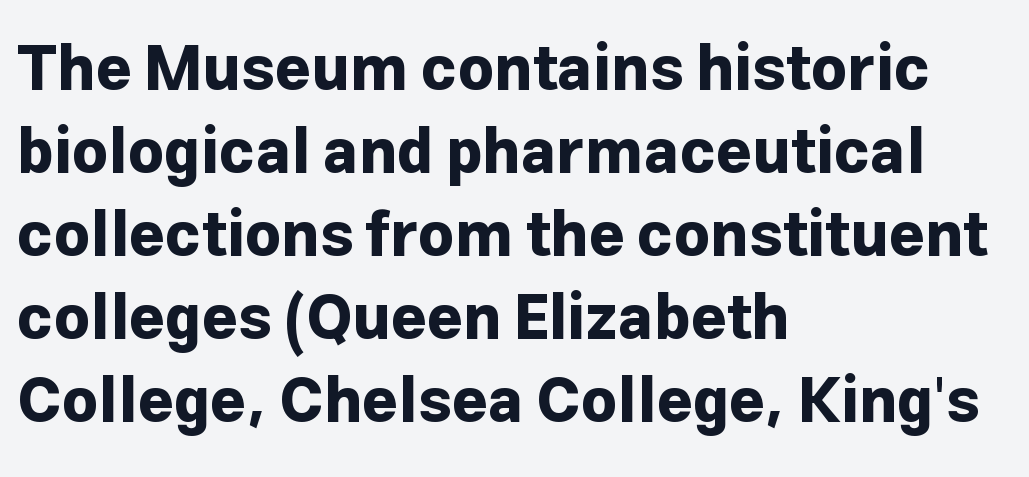
Is this a fixed-width face? No — the glyphs have proportional, varying widths. Nobody touched the tracking dial on this one. This rendering uses left alignment, leaving the right contour irregular. The letters stand upright; this is a roman face. Students, observe: this is what conventionally led text looks like. The typeface chosen for these lines omits serifs.
